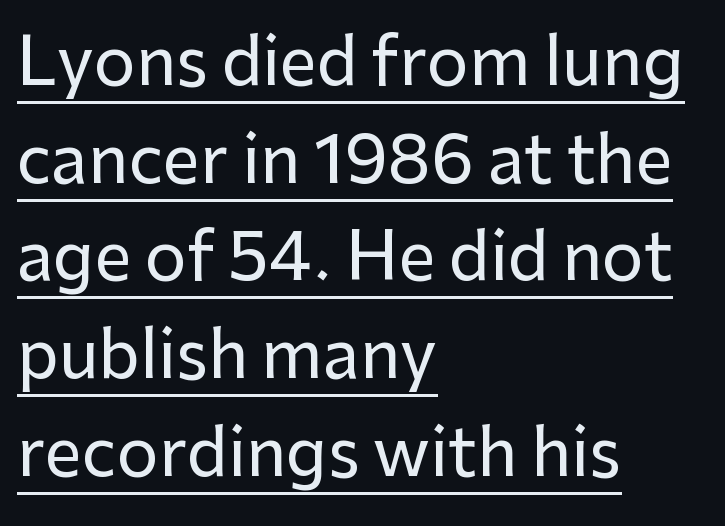
The image shows 66 px sans-serif type, upright; set left-aligned, normal line spacing (1.48x), normal letter spacing, underlined; low stroke contrast and a medium x-height.
